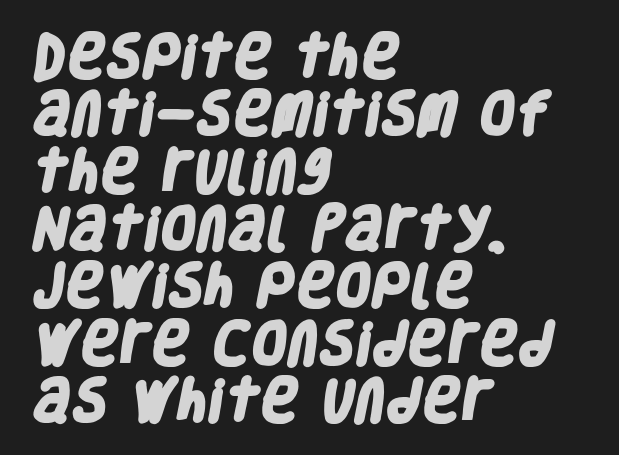
The text block is weighted toward the left margin, trailing off unevenly rightward. Character widths vary here, with narrow letters taking less room than wide ones. This sample uses a sans-serif face. The letterforms sit shoulder to shoulder at normal distance.
